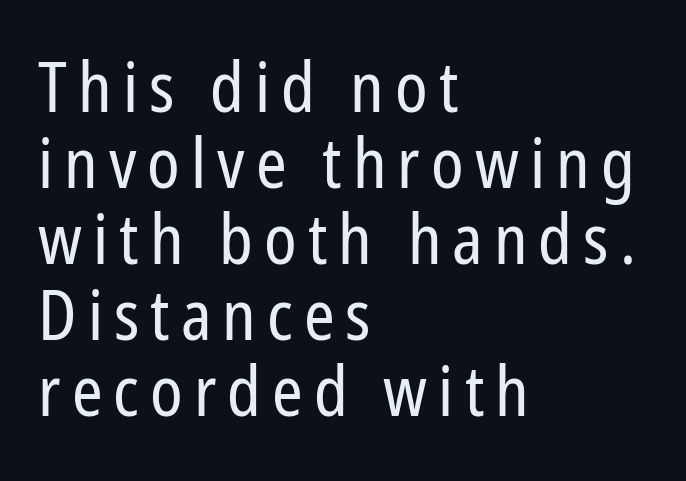
{"serif": "no", "italic": "no", "bold": "no", "weight": "regular", "width": "condensed", "stroke_contrast": "low", "x_height": "medium", "monospaced": "no", "underline": "no", "align": "left", "line_spacing": "tight", "line_spacing_ratio": 1.1, "glyph_px": 69}
